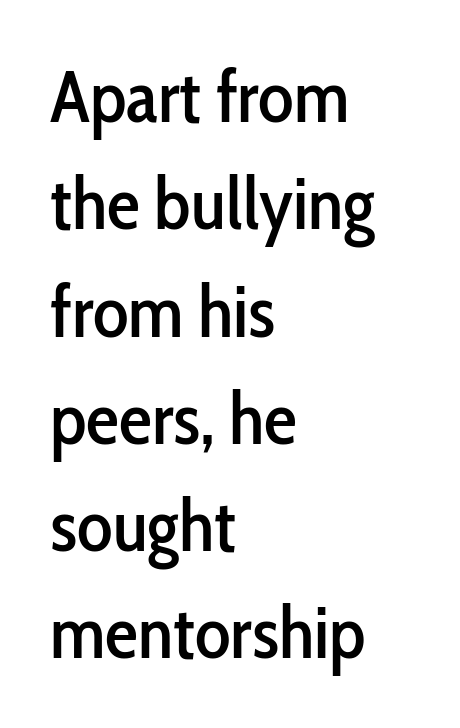
The image shows 74 px condensed sans-serif type, upright; set left-aligned, normal line spacing (1.45x), normal letter spacing, not underlined; low stroke contrast and a medium x-height.
